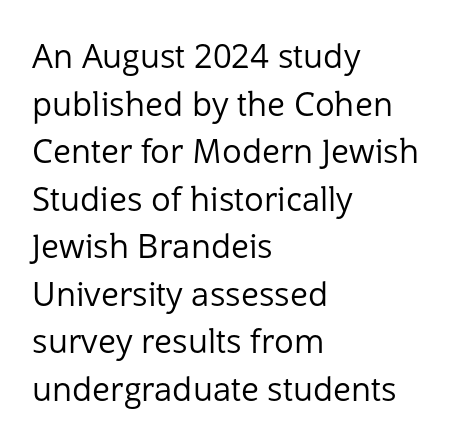
Q: Is the text bold? A: No.
Q: Is the text italic (slanted)? A: No, it is upright.
Q: Is the typeface a serif or a sans-serif typeface? A: Sans-serif.
Q: Is the text underlined? A: No.
Q: How is the paragraph aligned? A: Left-aligned.
Q: Is the spacing between letters normal or unusually wide? A: Normal.
Q: Is the spacing between lines tight, normal or loose? A: Normal.
Q: Width (condensed, normal, or wide)? A: Normal.
Q: Stroke contrast? A: Low.
Q: x-height? A: Medium.
Q: Monospaced? A: No.
